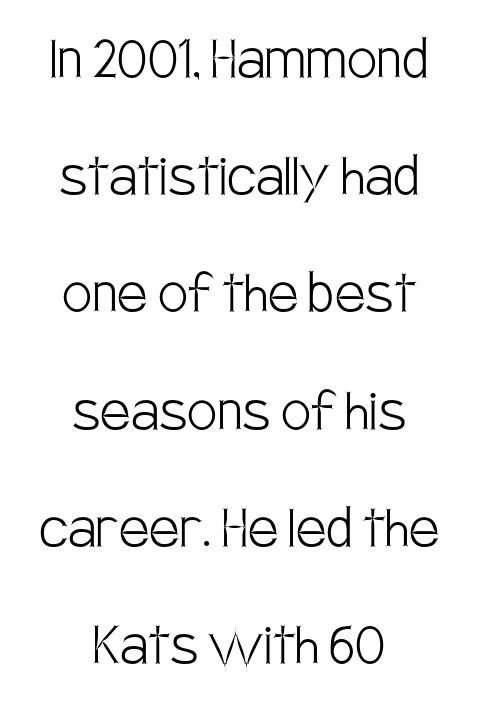
{"serif": "no", "italic": "no", "bold": "no", "weight": "light", "width": "condensed", "stroke_contrast": "low", "x_height": "large", "monospaced": "no", "underline": "no", "align": "center", "line_spacing_ratio": 1.75, "letter_spacing": "normal", "letter_spacing_em": 0.0, "glyph_px": 67}
